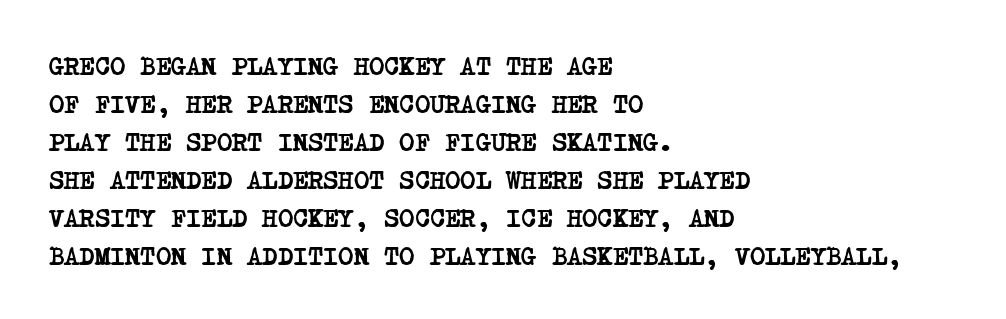
Q: Is the text bold? A: Yes.
Q: Is the text underlined? A: No.
Q: How is the paragraph aligned? A: Left-aligned.
Q: Is the spacing between letters normal or unusually wide? A: Normal.
Q: Is the spacing between lines tight, normal or loose? A: Normal.
